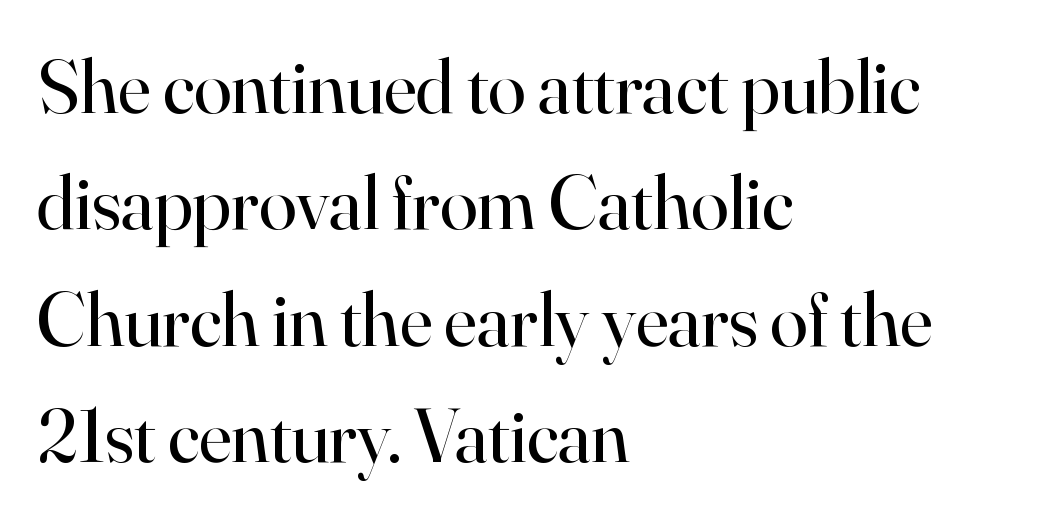
{"serif": "yes", "italic": "no", "bold": "no", "weight": "regular", "width": "normal", "stroke_contrast": "high", "x_height": "small", "monospaced": "no", "underline": "no", "align": "left", "line_spacing": "normal", "line_spacing_ratio": 1.51, "letter_spacing": "normal", "letter_spacing_em": 0.0, "glyph_px": 77}
